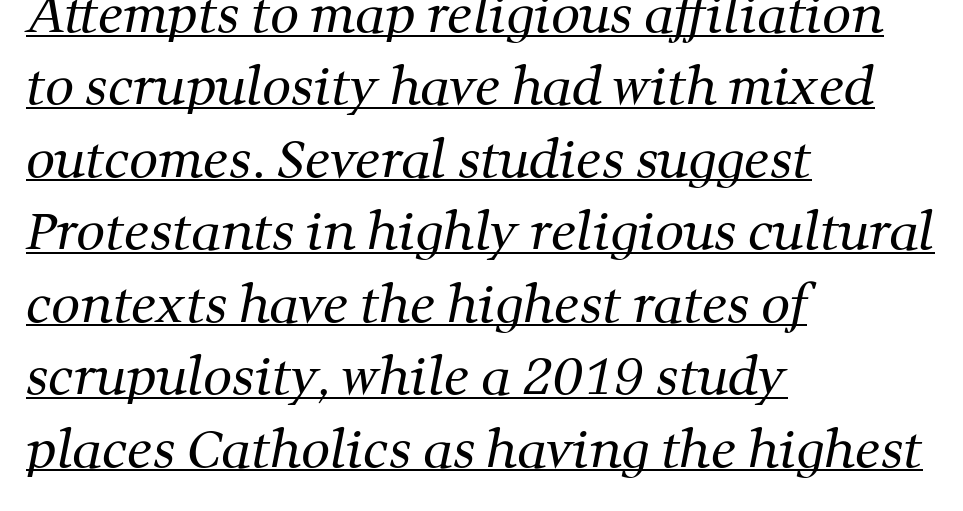
The strokes carry an ordinary text weight at most. Is there much room between lines? A standard amount, neither cramped nor airy. Notice how the passage keeps a crisp vertical edge on the left only. Check where the strokes stop: tiny serifs finish them off. Has an underline been added? It has.
